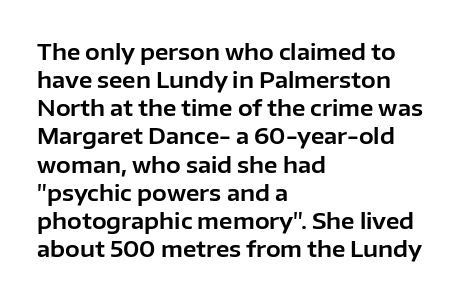
{"italic": "no", "underline": "no", "align": "left", "line_spacing": "normal", "line_spacing_ratio": 1.28, "letter_spacing": "normal", "letter_spacing_em": 0.0, "glyph_px": 22}
